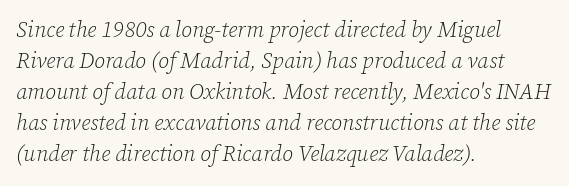
The image shows 22 px text type, italic (leaning right); set left-aligned, normal line spacing (1.41x), normal letter spacing, not underlined.
